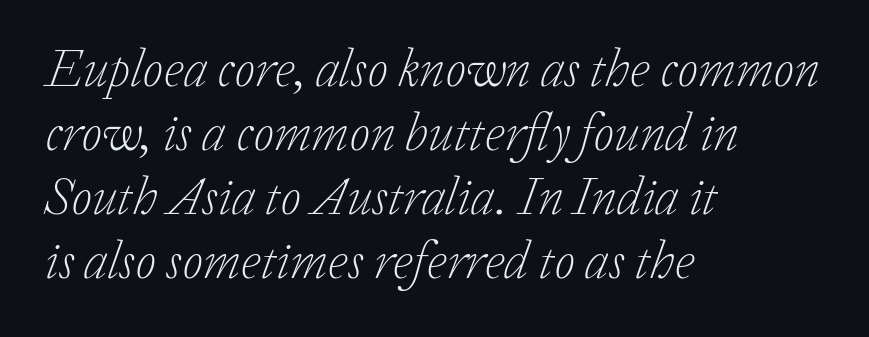
{"serif": "yes", "italic": "yes", "lean": "right", "slant_degrees": 20, "bold": "no", "weight": "light", "width": "normal", "stroke_contrast": "low", "x_height": "medium", "monospaced": "no", "underline": "no", "align": "left", "line_spacing_ratio": 1.21, "letter_spacing": "normal", "letter_spacing_em": 0.0, "glyph_px": 53}
